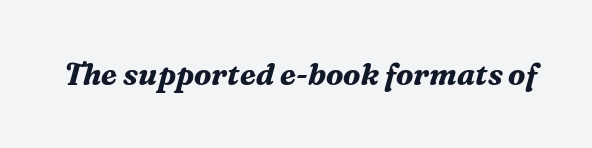
Q: Is the text bold? A: Yes.
Q: Is the text italic (slanted)? A: Yes, it leans right by about 16 degrees.
Q: Is the typeface a serif or a sans-serif typeface? A: Serif.
Q: Is the text underlined? A: No.
Q: Is the spacing between letters normal or unusually wide? A: Normal.
Q: Width (condensed, normal, or wide)? A: Normal.
Q: Stroke contrast? A: Medium.
Q: x-height? A: Medium.
Q: Monospaced? A: No.
